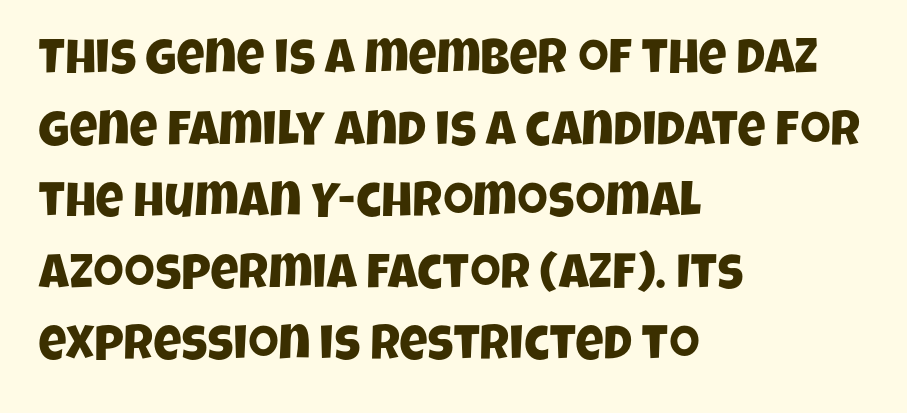
{"serif": "no", "width": "condensed", "stroke_contrast": "low", "x_height": "large", "monospaced": "no", "underline": "no", "align": "left", "line_spacing": "normal", "line_spacing_ratio": 1.46, "letter_spacing": "normal", "letter_spacing_em": 0.0, "glyph_px": 49}
